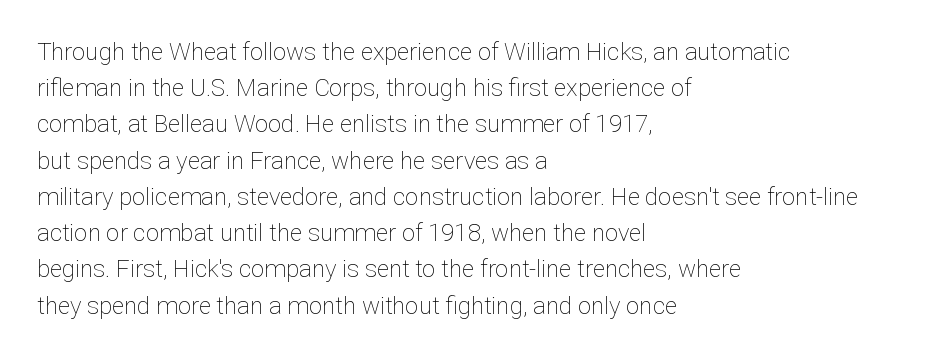
The image shows 24 px text type, upright; set left-aligned, normal line spacing (1.51x), normal letter spacing, not underlined.
